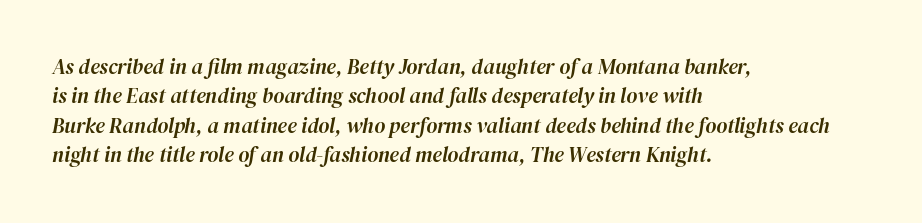
{"italic": "yes", "lean": "right", "slant_degrees": 12, "underline": "no", "align": "left", "line_spacing": "normal", "line_spacing_ratio": 1.4, "letter_spacing": "normal", "letter_spacing_em": 0.0, "glyph_px": 21}
